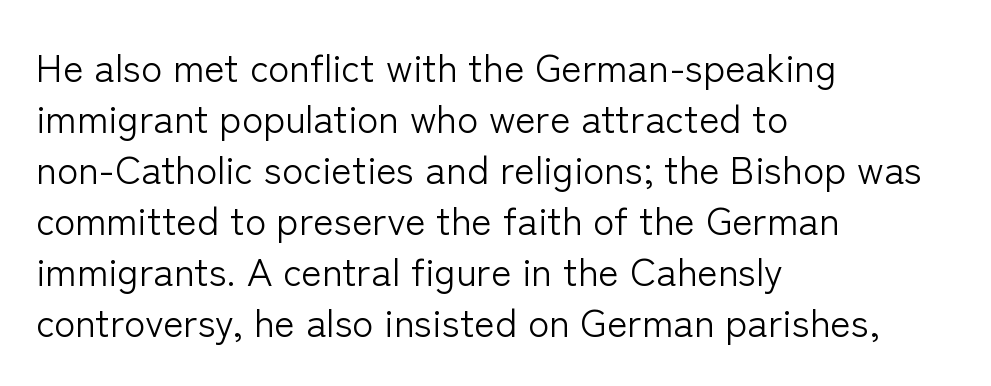
Q: Is the text bold? A: No.
Q: Is the text italic (slanted)? A: No, it is upright.
Q: Is the typeface a serif or a sans-serif typeface? A: Sans-serif.
Q: Is the text underlined? A: No.
Q: How is the paragraph aligned? A: Left-aligned.
Q: Is the spacing between letters normal or unusually wide? A: Normal.
Q: Is the spacing between lines tight, normal or loose? A: Normal.
Q: Width (condensed, normal, or wide)? A: Normal.
Q: Stroke contrast? A: Low.
Q: x-height? A: Medium.
Q: Monospaced? A: No.
